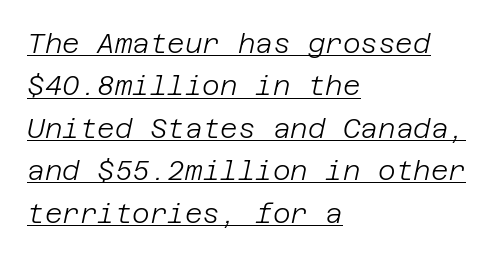
Q: Is the text bold? A: No.
Q: Is the text italic (slanted)? A: Yes, it leans right by about 12 degrees.
Q: Is the text underlined? A: Yes.
Q: How is the paragraph aligned? A: Left-aligned.
Q: Is the spacing between letters normal or unusually wide? A: Normal.
Q: Is the spacing between lines tight, normal or loose? A: Normal.
